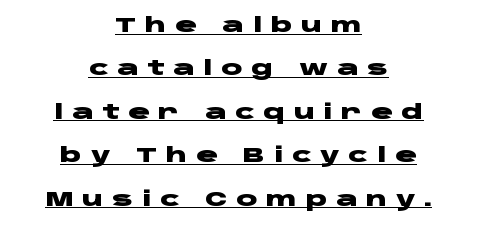
{"italic": "no", "bold": "yes", "underline": "yes", "align": "center", "line_spacing": "loose", "line_spacing_ratio": 2.17, "letter_spacing": "wide", "letter_spacing_em": 0.43, "glyph_px": 20}
